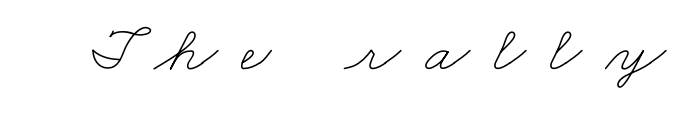
The face looks like a standard text weight, possibly lighter. A bare baseline throughout the passage. Do the characters align in a grid? No, the font is proportional. Words appear elongated and porous because spacing is wide.
